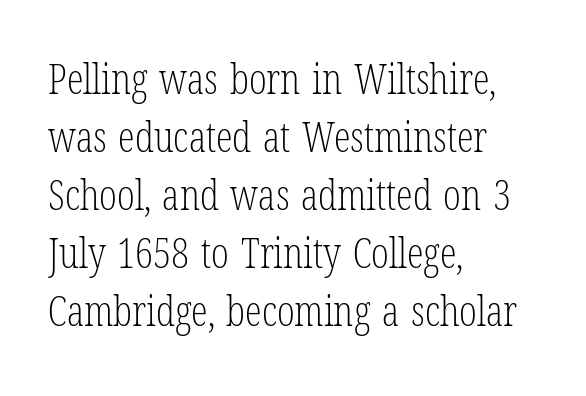
The image shows 42 px light, condensed serif type, upright; set left-aligned, normal line spacing (1.38x), normal letter spacing, not underlined; low stroke contrast and a medium x-height.
